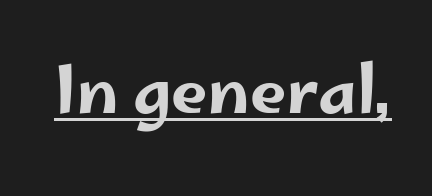
The image shows 65 px wide sans-serif type, upright; set normal letter spacing, underlined; low stroke contrast and a small x-height.
